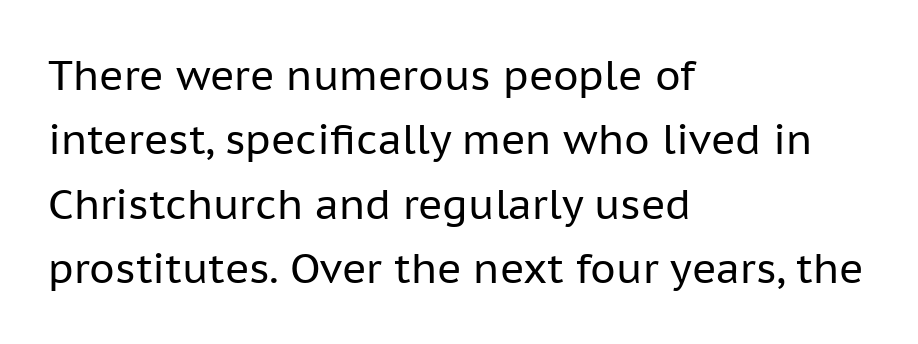
The image shows 41 px regular-weight sans-serif type, upright; set left-aligned, normal line spacing (1.57x), normal letter spacing, not underlined; low stroke contrast and a medium x-height.
